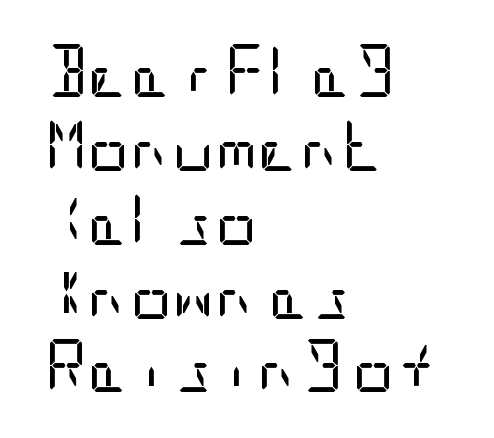
The passage is arranged the way most books set body copy — flush left. The type sits square on the baseline with zero lean. The rows are spaced the way most documents space them. Type without underlining. Does the type have serifs? No, each stem ends abruptly. Look at the tracking — it's just the regular setting, nothing added.
